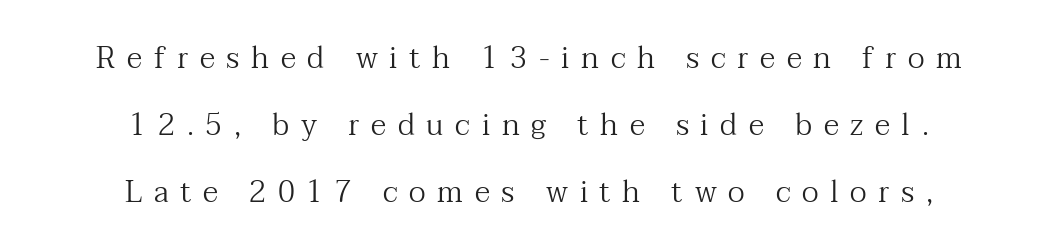
{"serif": "yes", "italic": "no", "bold": "no", "weight": "regular", "width": "normal", "stroke_contrast": "medium", "x_height": "medium", "monospaced": "no", "underline": "no", "align": "center", "line_spacing": "loose", "line_spacing_ratio": 2.23, "letter_spacing": "wide", "letter_spacing_em": 0.39, "glyph_px": 30}
